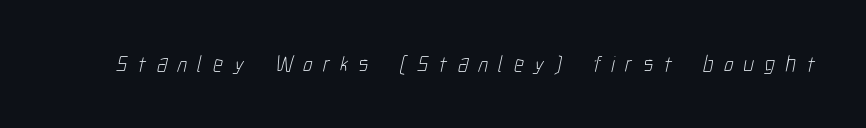
Someone cranked the tracking dial way up on this one. No heavy texture on the line: the type isn't bold. Has an underline been added? It has not.
